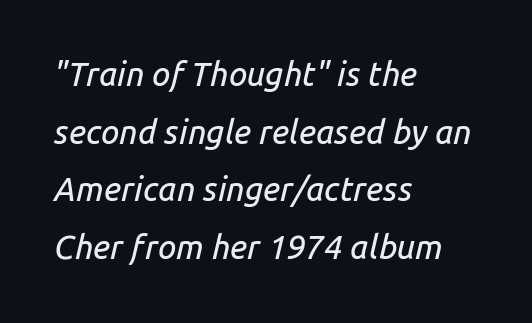
Q: Is the text italic (slanted)? A: Yes, it leans right by about 14 degrees.
Q: Is the text underlined? A: No.
Q: How is the paragraph aligned? A: Left-aligned.
Q: Is the spacing between letters normal or unusually wide? A: Normal.
Q: Width (condensed, normal, or wide)? A: Normal.
Q: Stroke contrast? A: Low.
Q: x-height? A: Medium.
Q: Monospaced? A: No.
